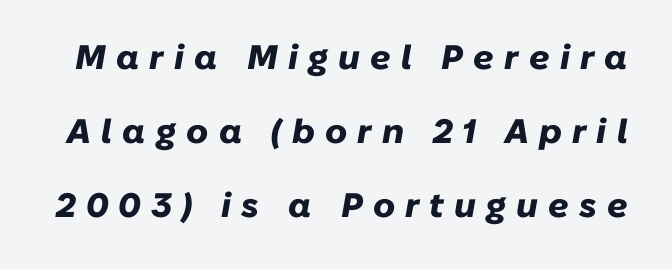
{"italic": "yes", "lean": "right", "slant_degrees": 10, "bold": "yes", "weight": "heavy", "width": "normal", "stroke_contrast": "low", "x_height": "medium", "monospaced": "no", "underline": "no", "line_spacing": "loose", "line_spacing_ratio": 2.18, "letter_spacing": "wide", "letter_spacing_em": 0.3, "glyph_px": 34}
